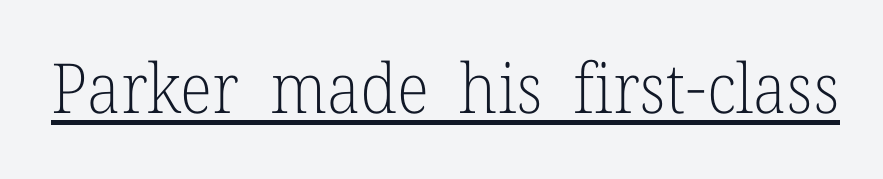
{"serif": "yes", "italic": "no", "bold": "no", "weight": "light", "width": "normal", "stroke_contrast": "low", "x_height": "medium", "monospaced": "no", "underline": "yes", "letter_spacing": "normal", "letter_spacing_em": 0.0, "glyph_px": 69}
